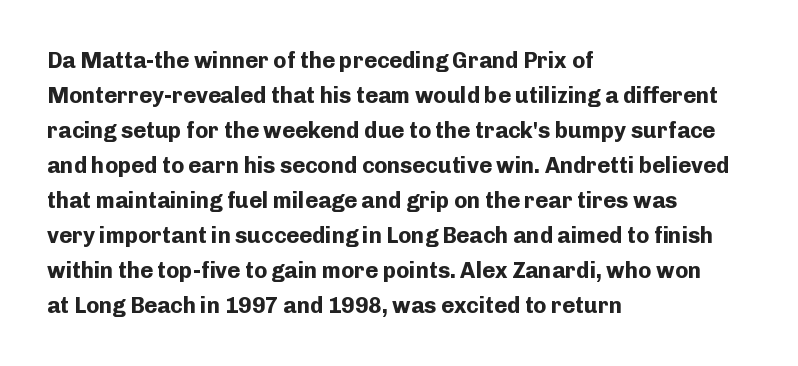
Horizontal bands of white between lines are of average thickness. The rendering keeps characters at their native spacing. Line beginnings align vertically; line endings do not. The font is running at its bold setting. No italicization has been applied; the sample stays upright.
